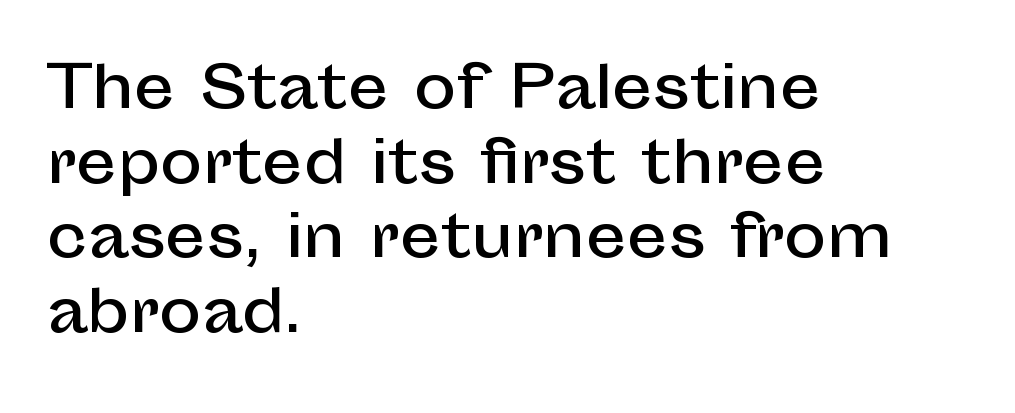
Where is the straight margin? On the left. Just letters on the line, the space beneath them empty. A typesetter would call this proportional, since set widths differ per character. Default kerning and tracking; the words read as compact shapes.
